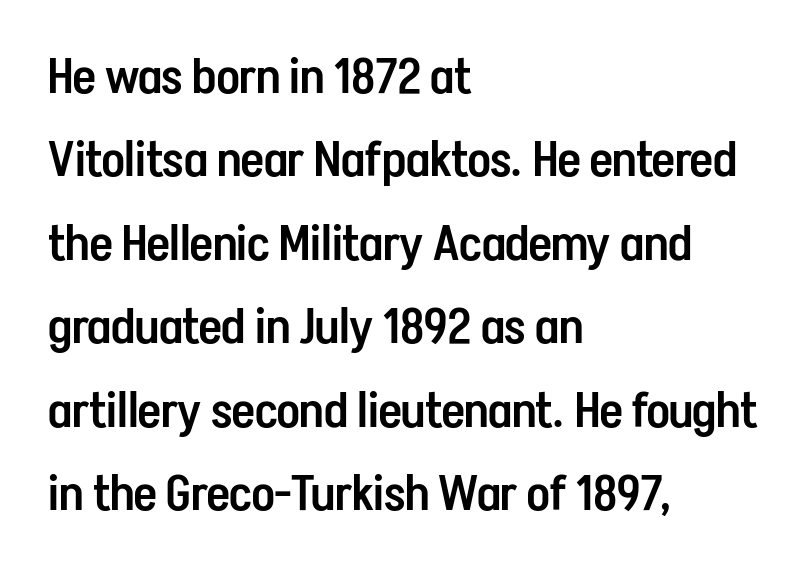
Q: Is the text bold? A: Semi-bold.
Q: Is the text italic (slanted)? A: No, it is upright.
Q: Is the typeface a serif or a sans-serif typeface? A: Sans-serif.
Q: Is the text underlined? A: No.
Q: How is the paragraph aligned? A: Left-aligned.
Q: Is the spacing between letters normal or unusually wide? A: Normal.
Q: Is the spacing between lines tight, normal or loose? A: Normal.
Q: Width (condensed, normal, or wide)? A: Condensed.
Q: Stroke contrast? A: Low.
Q: x-height? A: Medium.
Q: Monospaced? A: No.
